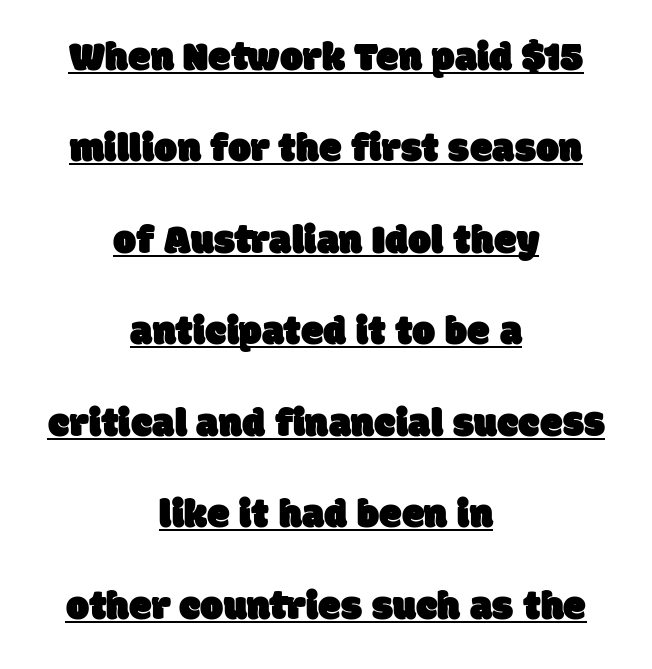
{"serif": "no", "width": "normal", "stroke_contrast": "low", "x_height": "large", "monospaced": "no", "underline": "yes", "align": "center", "line_spacing": "loose", "line_spacing_ratio": 2.23, "letter_spacing": "normal", "letter_spacing_em": 0.0, "glyph_px": 41}
